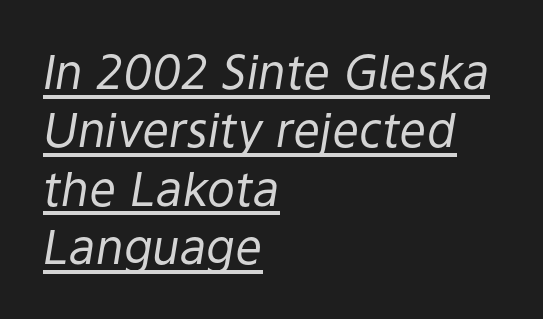
The image shows 47 px regular-weight type, italic (leaning right); set left-aligned, line spacing 1.24x, normal letter spacing, underlined; low stroke contrast and a medium x-height.
